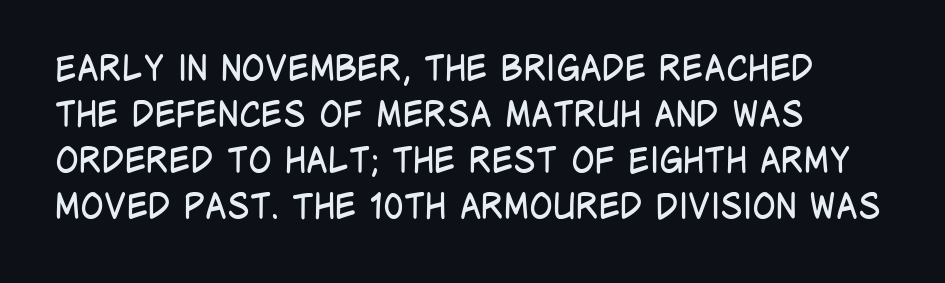
The image shows 35 px regular-weight, condensed sans-serif type, upright; set left-aligned, normal line spacing (1.31x), normal letter spacing, not underlined; low stroke contrast and a large x-height.
